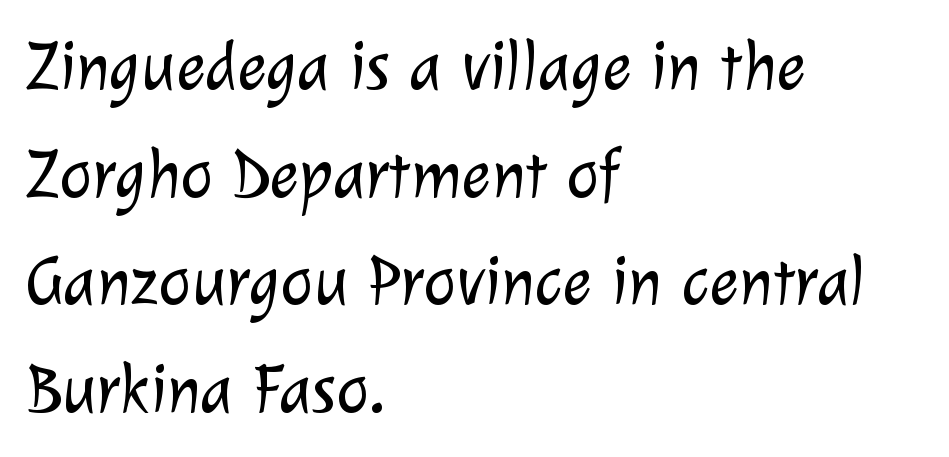
The image shows 69 px light sans-serif type; set left-aligned, normal line spacing (1.56x), normal letter spacing, not underlined; low stroke contrast and a medium x-height.
